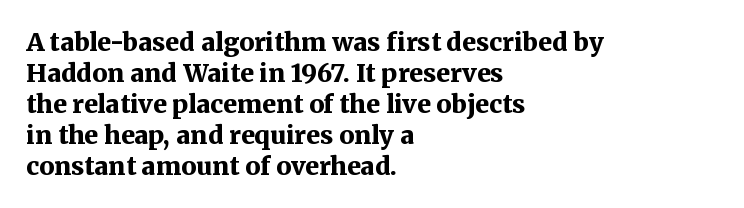
You'd pick this weight for a headline — it's a proper bold. Upright lettering throughout. Nothing unusual about the tracking: characters are spaced as the font intends. Check the space under the baseline: it is left empty.
